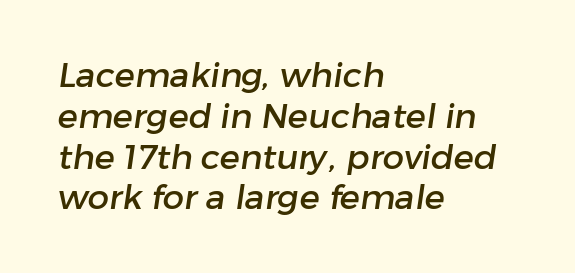
The area under the type is left untouched. Font category for this specimen: sans-serif. You could not count columns in this text — the font is proportionally spaced. The text block is weighted toward the left margin, trailing off unevenly rightward. You could call the tracking neutral — neither tight nor loose.
